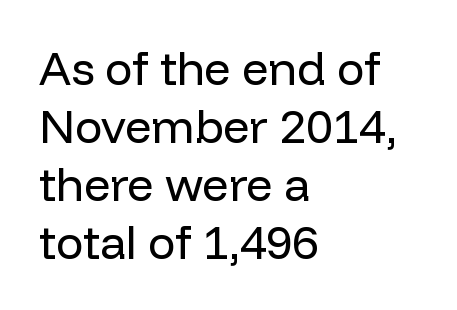
Q: Is the text bold? A: No.
Q: Is the text italic (slanted)? A: No, it is upright.
Q: Is the typeface a serif or a sans-serif typeface? A: Sans-serif.
Q: Is the text underlined? A: No.
Q: How is the paragraph aligned? A: Left-aligned.
Q: Is the spacing between letters normal or unusually wide? A: Normal.
Q: Is the spacing between lines tight, normal or loose? A: Normal.
Q: Width (condensed, normal, or wide)? A: Normal.
Q: Stroke contrast? A: Low.
Q: x-height? A: Medium.
Q: Monospaced? A: No.
